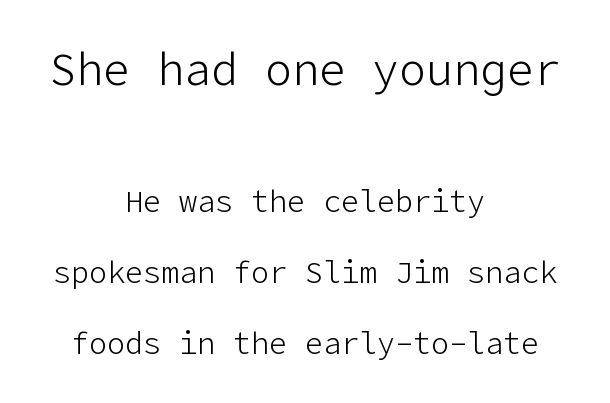
{"serif": "no", "italic": "no", "bold": "no", "weight": "light", "width": "normal", "stroke_contrast": "low", "x_height": "medium", "underline": "no", "align": "center", "line_spacing": "loose", "line_spacing_ratio": 2.36, "letter_spacing": "normal", "letter_spacing_em": 0.0, "larger_block": "first", "size_ratio": 1.5, "glyph_px": 45}
